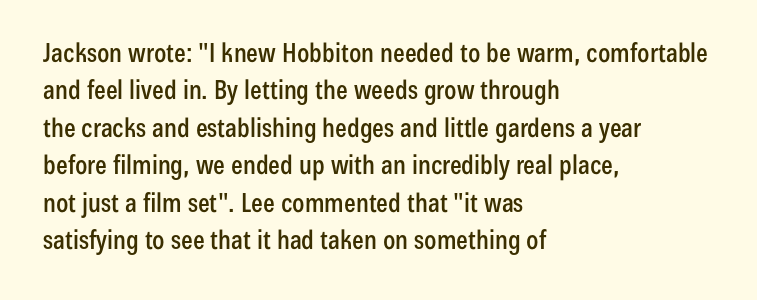
A typesetter would call this zero additional tracking. The string is rendered with underlining switched off. Reading down the block, your eye returns to a fixed left position each line. The lines sit at an ordinary, default distance from one another.
